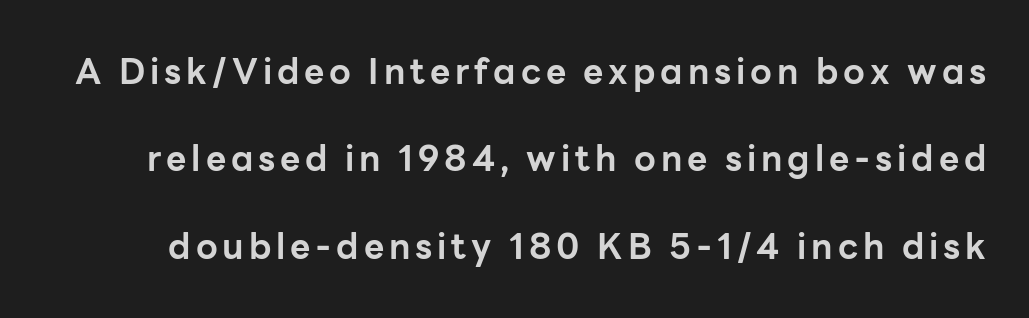
The image shows 35 px bold sans-serif type, upright; set loose line spacing (2.5x), not underlined; low stroke contrast and a medium x-height.
